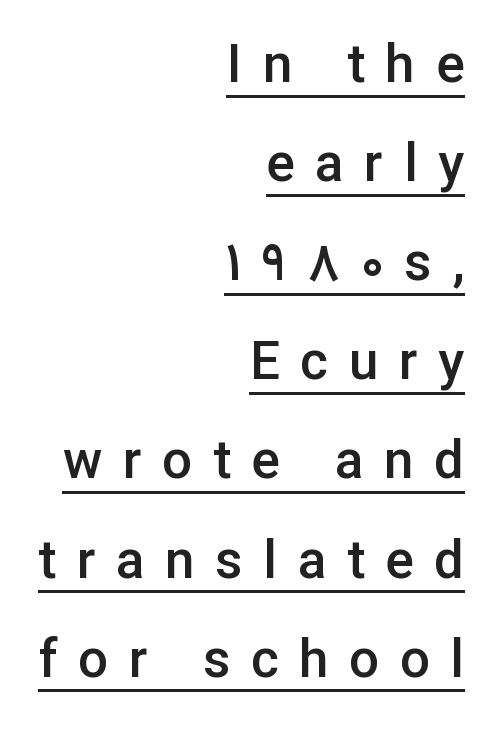
{"serif": "no", "italic": "no", "bold": "semi", "weight": "semibold", "width": "normal", "stroke_contrast": "low", "x_height": "medium", "monospaced": "no", "underline": "yes", "align": "right", "line_spacing_ratio": 1.87, "letter_spacing": "wide", "letter_spacing_em": 0.39, "glyph_px": 53}
